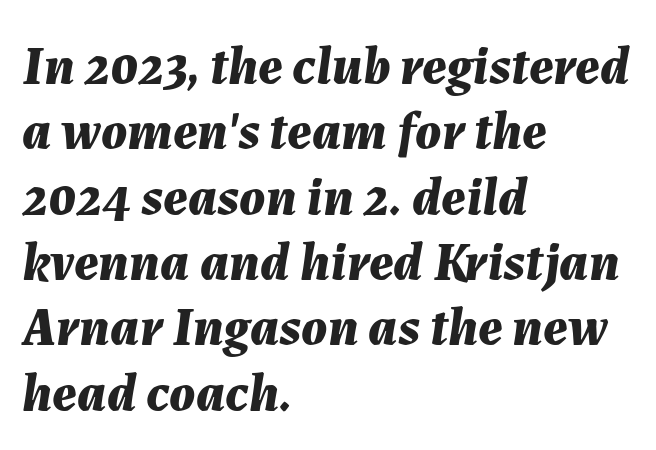
Here the designer chose a conventional face with non-uniform glyph widths. Descenders are the only things crossing below the line. The face used here has a pronounced slope to its letters. Short and long lines alike share a common starting point at left.
